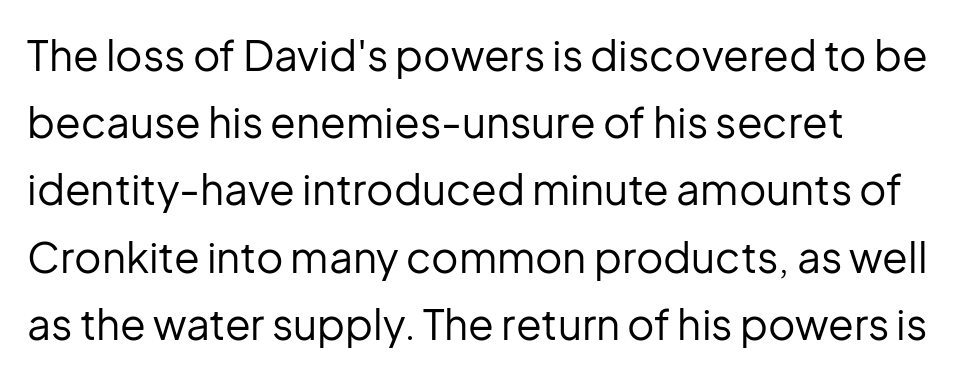
Q: Is the text bold? A: No.
Q: Is the text italic (slanted)? A: No, it is upright.
Q: Is the typeface a serif or a sans-serif typeface? A: Sans-serif.
Q: Is the text underlined? A: No.
Q: Is the spacing between letters normal or unusually wide? A: Normal.
Q: Is the spacing between lines tight, normal or loose? A: Normal.
Q: Width (condensed, normal, or wide)? A: Normal.
Q: Stroke contrast? A: Low.
Q: x-height? A: Medium.
Q: Monospaced? A: No.
